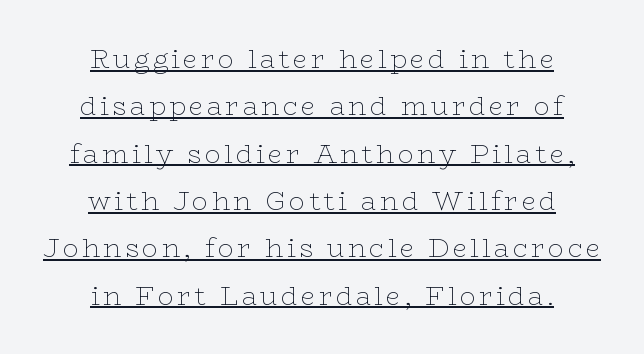
Q: Is the text bold? A: No.
Q: Is the text italic (slanted)? A: No, it is upright.
Q: Is the text underlined? A: Yes.
Q: How is the paragraph aligned? A: Centered.
